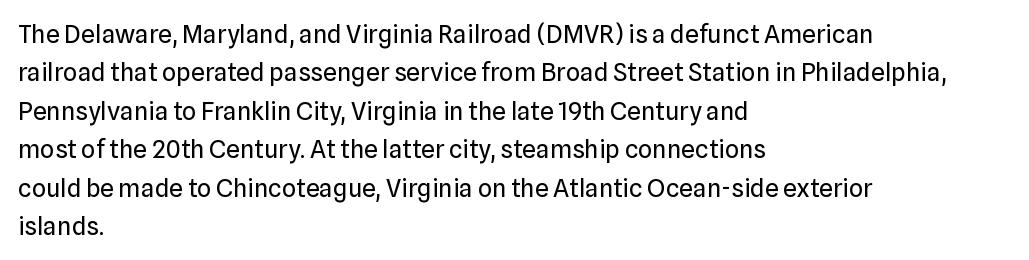
{"italic": "no", "bold": "no", "underline": "no", "align": "left", "line_spacing": "normal", "line_spacing_ratio": 1.54, "letter_spacing": "normal", "letter_spacing_em": 0.0, "glyph_px": 25}
